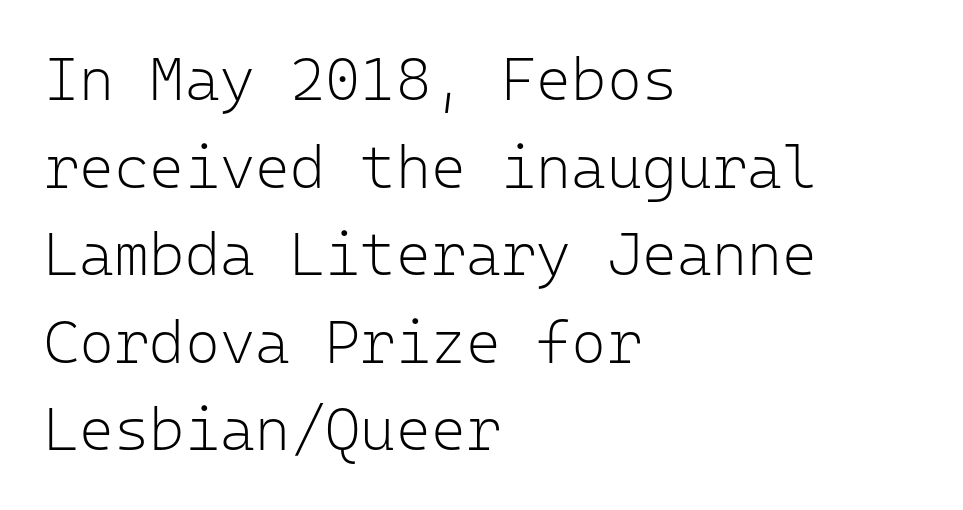
The image shows 60 px light sans-serif type, upright, monospaced; set left-aligned, normal line spacing (1.46x), normal letter spacing, not underlined; low stroke contrast and a medium x-height.
